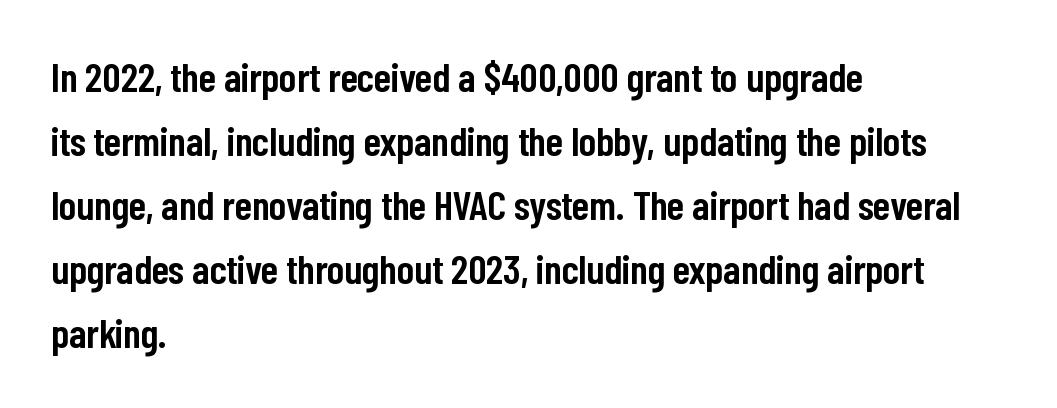
The image shows 41 px semibold, condensed sans-serif type, upright; set left-aligned, normal line spacing (1.56x), normal letter spacing, not underlined; low stroke contrast and a medium x-height.
